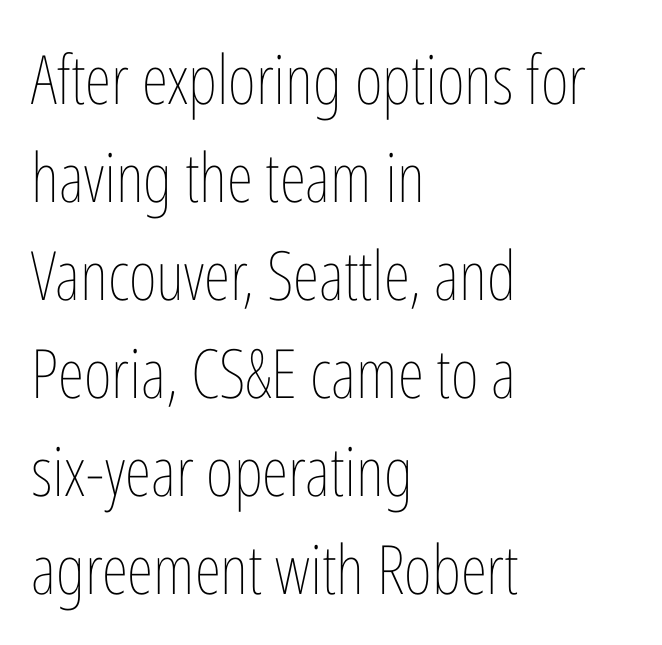
The image shows 68 px thin, condensed type, upright; set left-aligned, normal line spacing (1.44x), normal letter spacing, not underlined; low stroke contrast and a medium x-height.
